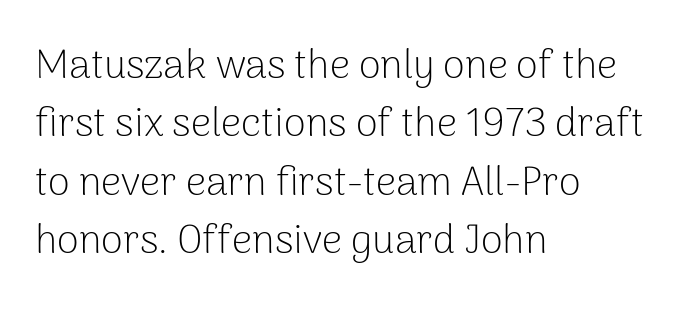
Every character sits straight up, as roman type does. The face used here is proportionally spaced, like ordinary book or web type. Weight class: somewhere from thin through regular. Does the leading feel generous? No, just average.
